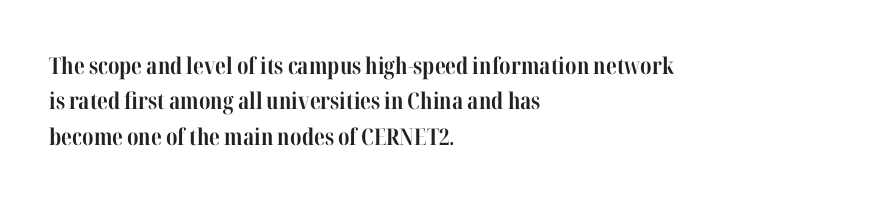
The strip under each line holds only bare page. The designer left line spacing at the default. Typeset ragged right — the left edge is the straight one. Heavy-handed strokes throughout: this text is bold.
